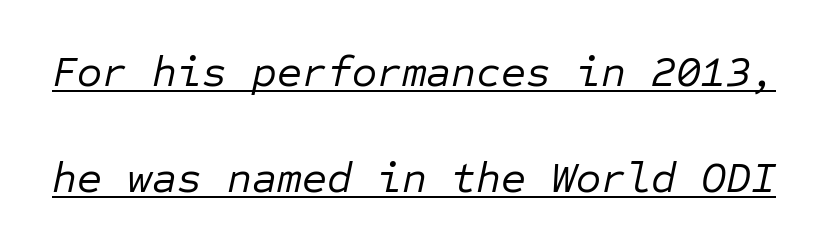
{"italic": "yes", "lean": "right", "slant_degrees": 12, "bold": "no", "weight": "regular", "width": "normal", "stroke_contrast": "low", "x_height": "medium", "monospaced": "yes", "underline": "yes", "line_spacing": "loose", "line_spacing_ratio": 2.46, "letter_spacing": "normal", "letter_spacing_em": 0.0, "glyph_px": 43}
